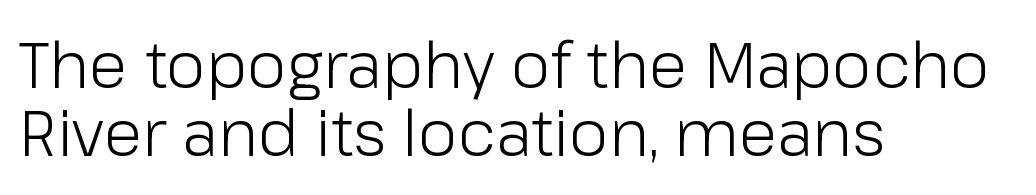
{"serif": "no", "italic": "no", "bold": "no", "weight": "light", "width": "normal", "stroke_contrast": "low", "x_height": "medium", "monospaced": "no", "underline": "no", "align": "left", "line_spacing": "tight", "line_spacing_ratio": 1.07, "letter_spacing": "normal", "letter_spacing_em": 0.0, "glyph_px": 64}
